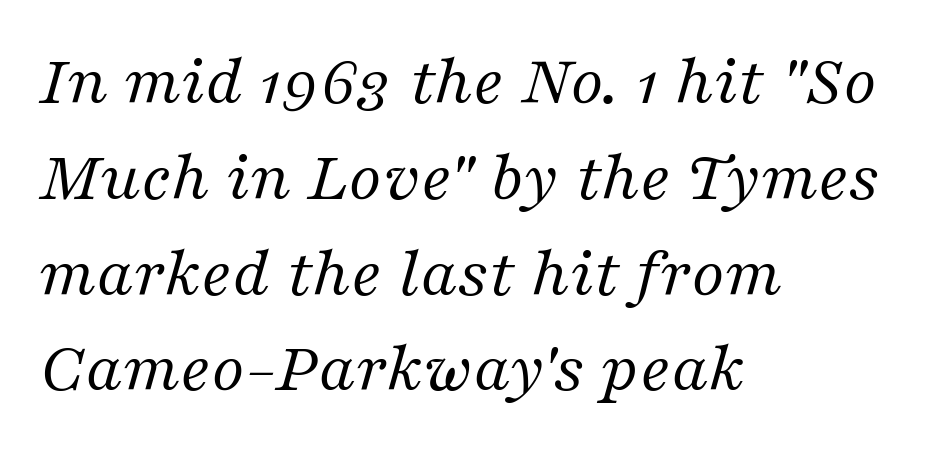
Q: Is the text bold? A: No.
Q: Is the text italic (slanted)? A: Yes, it leans right by about 16 degrees.
Q: Is the typeface a serif or a sans-serif typeface? A: Serif.
Q: Is the text underlined? A: No.
Q: How is the paragraph aligned? A: Left-aligned.
Q: Is the spacing between letters normal or unusually wide? A: Normal.
Q: Is the spacing between lines tight, normal or loose? A: Normal.
Q: Width (condensed, normal, or wide)? A: Normal.
Q: Stroke contrast? A: Medium.
Q: x-height? A: Medium.
Q: Monospaced? A: No.
